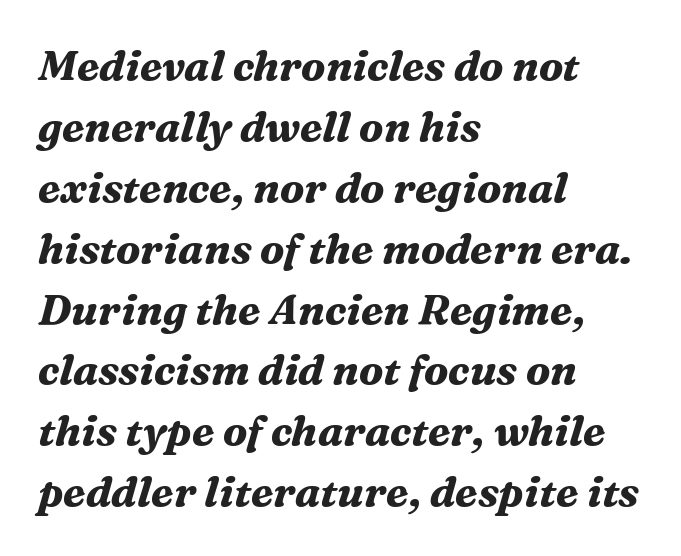
{"serif": "yes", "italic": "yes", "lean": "right", "slant_degrees": 16, "bold": "yes", "weight": "bold", "width": "normal", "stroke_contrast": "medium", "x_height": "medium", "monospaced": "no", "underline": "no", "align": "left", "line_spacing": "normal", "line_spacing_ratio": 1.45, "letter_spacing": "normal", "letter_spacing_em": 0.0, "glyph_px": 42}
